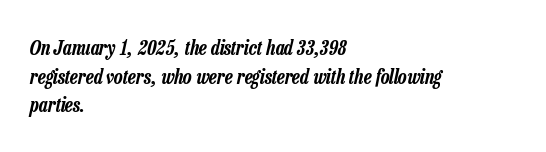
Q: Is the text italic (slanted)? A: Yes, it leans right by about 13 degrees.
Q: Is the text underlined? A: No.
Q: How is the paragraph aligned? A: Left-aligned.
Q: Is the spacing between letters normal or unusually wide? A: Normal.
Q: Is the spacing between lines tight, normal or loose? A: Normal.
